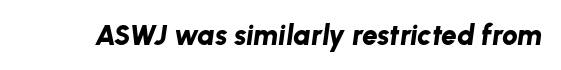
Pretty heavy lettering here — definitely bold. The space beneath each line is pristine and unruled. An italicized treatment has been applied to the whole sample. Here the designer chose a conventional face with non-uniform glyph widths. The letters sit at their default tracking, neither squeezed nor spread.
